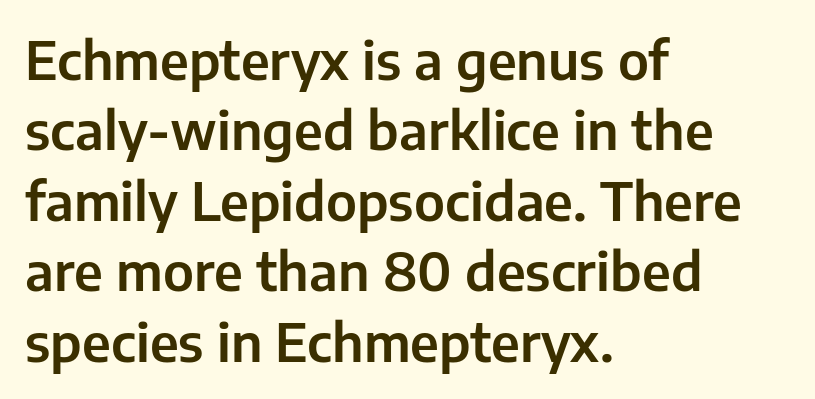
Q: Is the text italic (slanted)? A: No, it is upright.
Q: Is the typeface a serif or a sans-serif typeface? A: Sans-serif.
Q: Is the text underlined? A: No.
Q: How is the paragraph aligned? A: Left-aligned.
Q: Is the spacing between letters normal or unusually wide? A: Normal.
Q: Is the spacing between lines tight, normal or loose? A: Normal.
Q: Width (condensed, normal, or wide)? A: Normal.
Q: Stroke contrast? A: Low.
Q: x-height? A: Medium.
Q: Monospaced? A: No.
